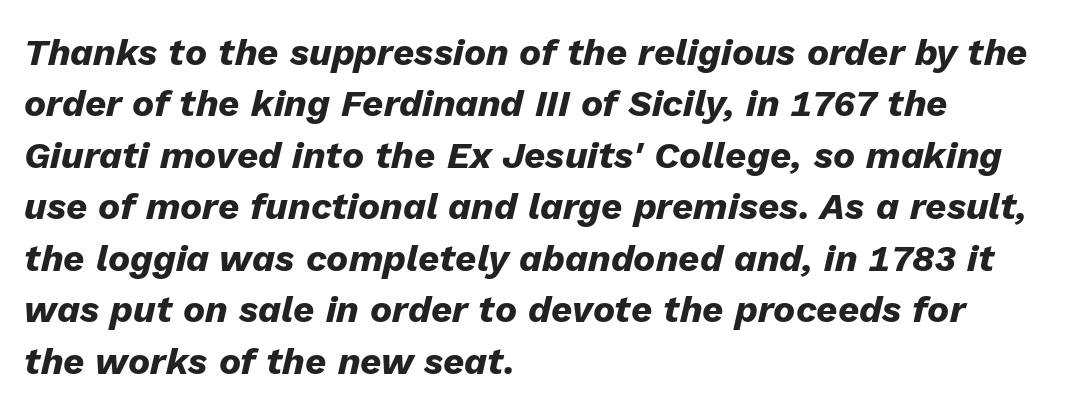
Leading: standard. The face used here is proportionally spaced, like ordinary book or web type. The gap between lines stays unmarked. Visually the block forms a straight wall on the left and a jagged coastline on the right. What stands out about the letter spacing? Nothing — it is the standard amount.
